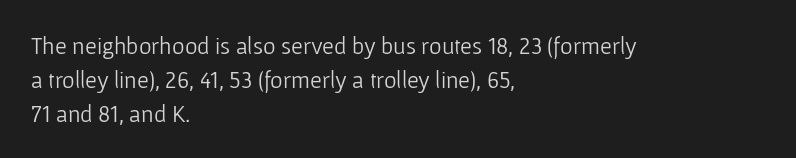
The image shows 24 px text type, upright; set left-aligned, normal line spacing (1.41x), normal letter spacing, not underlined.
